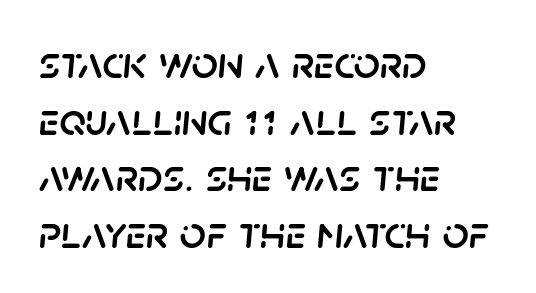
The image shows 46 px text type, italic (leaning right); set left-aligned, line spacing 1.23x, normal letter spacing, not underlined; low stroke contrast and a large x-height.
